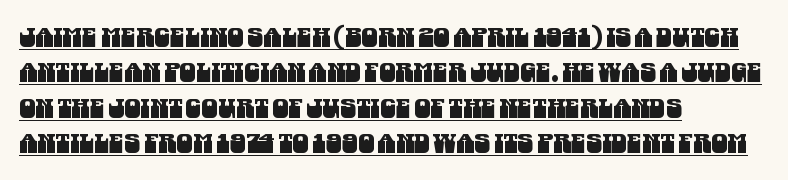
Q: Is the text underlined? A: Yes.
Q: How is the paragraph aligned? A: Left-aligned.
Q: Is the spacing between letters normal or unusually wide? A: Normal.
Q: Is the spacing between lines tight, normal or loose? A: Normal.
